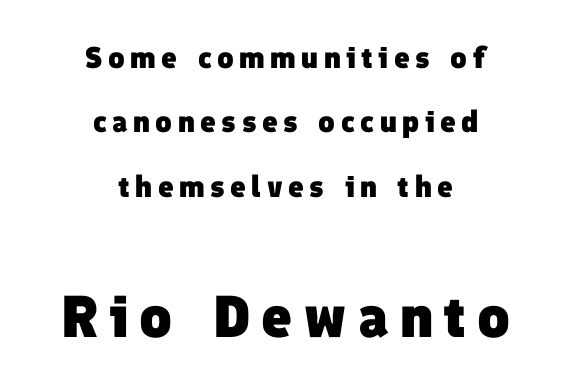
The gap between lines stays unmarked. Heft: maximum for text — a bold. The space between consecutive lines is lavish. Is the block centered? Yes — each line is placed symmetrically about the middle. Larger block? The one below; the one above is distinctly smaller.
